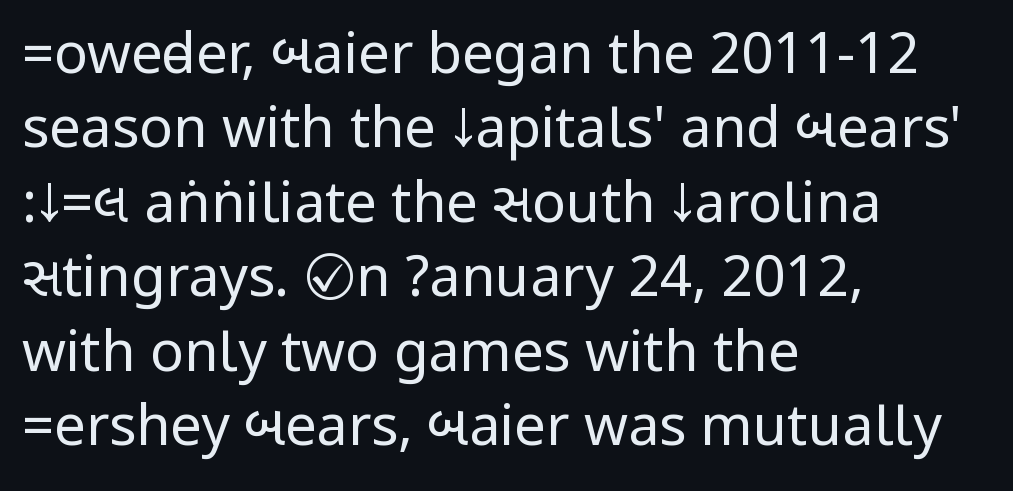
{"serif": "no", "italic": "no", "bold": "no", "weight": "regular", "width": "condensed", "stroke_contrast": "low", "underline": "no", "align": "left", "line_spacing": "normal", "line_spacing_ratio": 1.33, "letter_spacing": "normal", "letter_spacing_em": 0.0, "glyph_px": 56}
